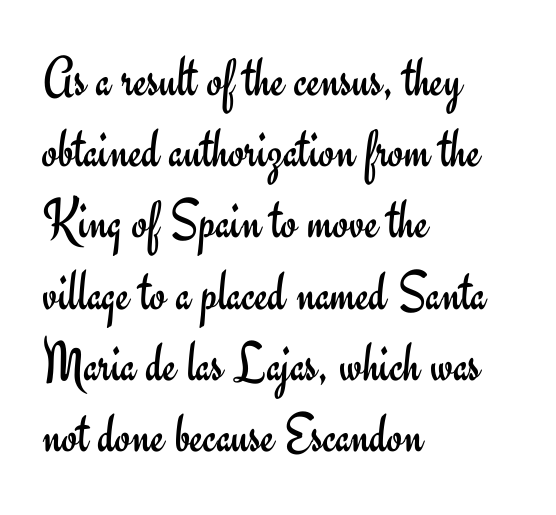
The image shows 57 px regular-weight sans-serif type; set left-aligned, normal line spacing (1.25x), normal letter spacing, not underlined; low stroke contrast and a small x-height.
